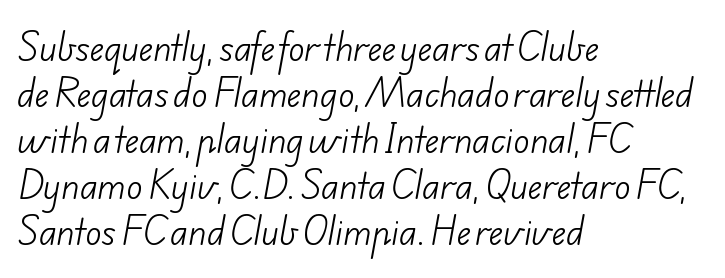
Q: Is the text bold? A: No.
Q: Is the typeface a serif or a sans-serif typeface? A: Sans-serif.
Q: Is the text underlined? A: No.
Q: How is the paragraph aligned? A: Left-aligned.
Q: Is the spacing between letters normal or unusually wide? A: Normal.
Q: Is the spacing between lines tight, normal or loose? A: Normal.
Q: Width (condensed, normal, or wide)? A: Normal.
Q: Stroke contrast? A: Low.
Q: x-height? A: Small.
Q: Monospaced? A: No.
